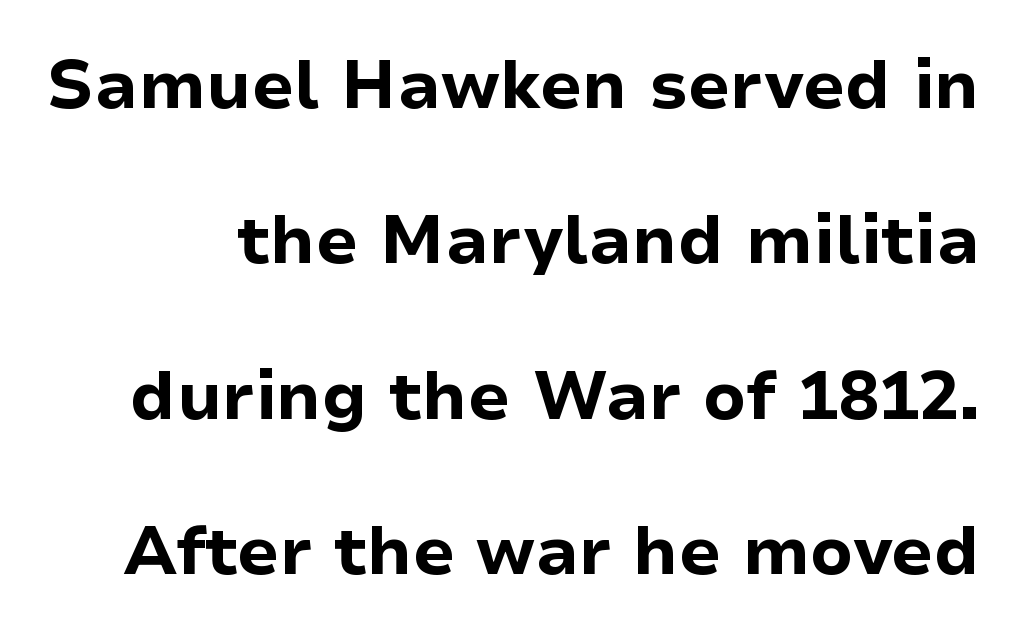
Q: Is the text bold? A: Yes.
Q: Is the text italic (slanted)? A: No, it is upright.
Q: Is the typeface a serif or a sans-serif typeface? A: Sans-serif.
Q: Is the text underlined? A: No.
Q: Is the spacing between letters normal or unusually wide? A: Normal.
Q: Is the spacing between lines tight, normal or loose? A: Loose.
Q: Width (condensed, normal, or wide)? A: Normal.
Q: Stroke contrast? A: Low.
Q: x-height? A: Medium.
Q: Monospaced? A: No.
